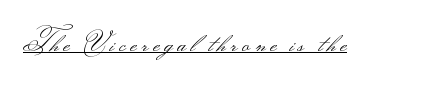
Q: Is the text bold? A: No.
Q: Is the text italic (slanted)? A: Yes.
Q: Is the text underlined? A: Yes.
